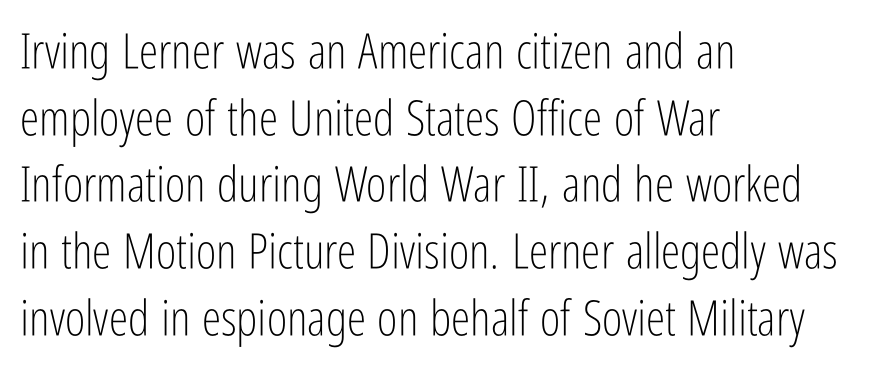
The image shows 49 px light, condensed sans-serif type, upright; set left-aligned, normal line spacing (1.36x), normal letter spacing, not underlined; low stroke contrast and a medium x-height.
